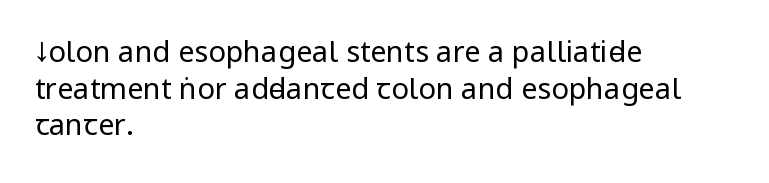
The image shows 29 px regular-weight, condensed sans-serif type, upright; set left-aligned, normal line spacing (1.26x), normal letter spacing, not underlined; low stroke contrast.
